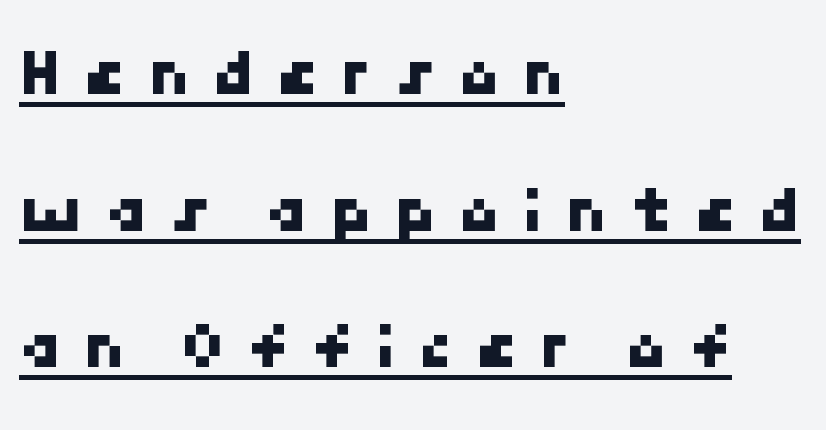
The image shows 68 px sans-serif type; set left-aligned, loose line spacing (2.01x), unusually wide letter spacing (+0.32 em), underlined; low stroke contrast and a medium x-height.
